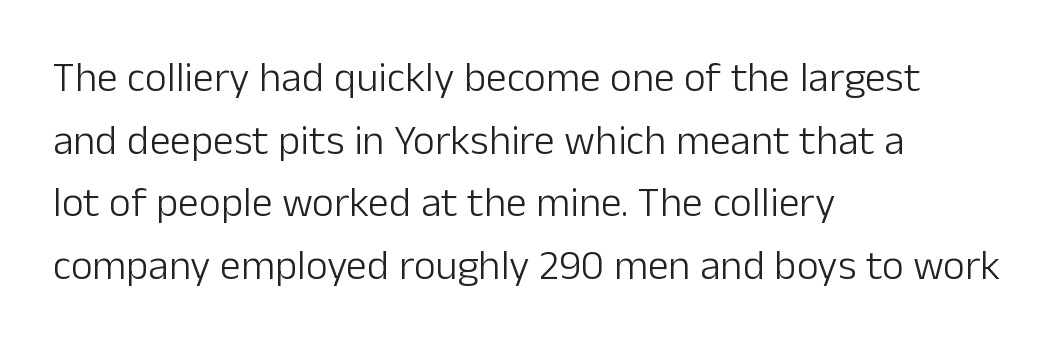
The image shows 42 px light sans-serif type, upright; set left-aligned, normal line spacing (1.49x), normal letter spacing, not underlined; low stroke contrast and a medium x-height.
